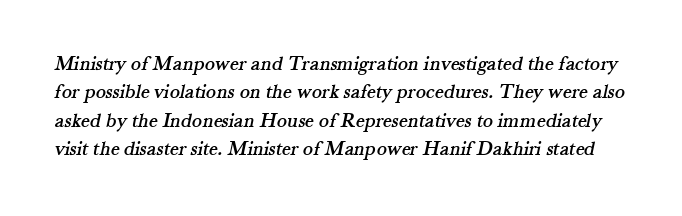
The image shows 21 px text type; set normal line spacing (1.35x), normal letter spacing, not underlined.
